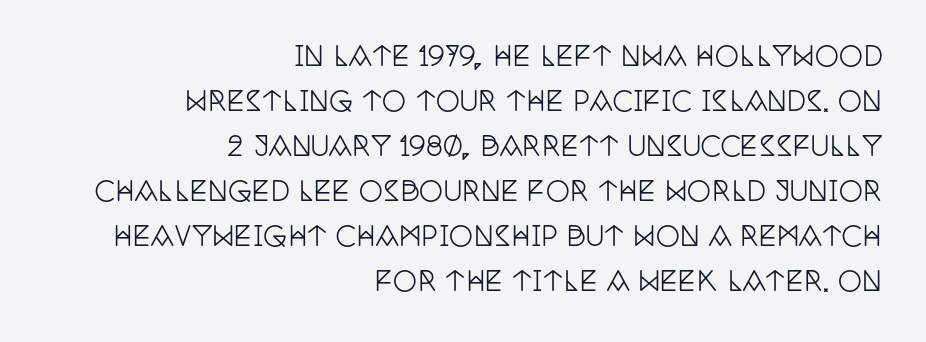
{"italic": "no", "underline": "no", "align": "right", "line_spacing": "normal", "line_spacing_ratio": 1.67, "letter_spacing": "normal", "letter_spacing_em": 0.0, "glyph_px": 27}
